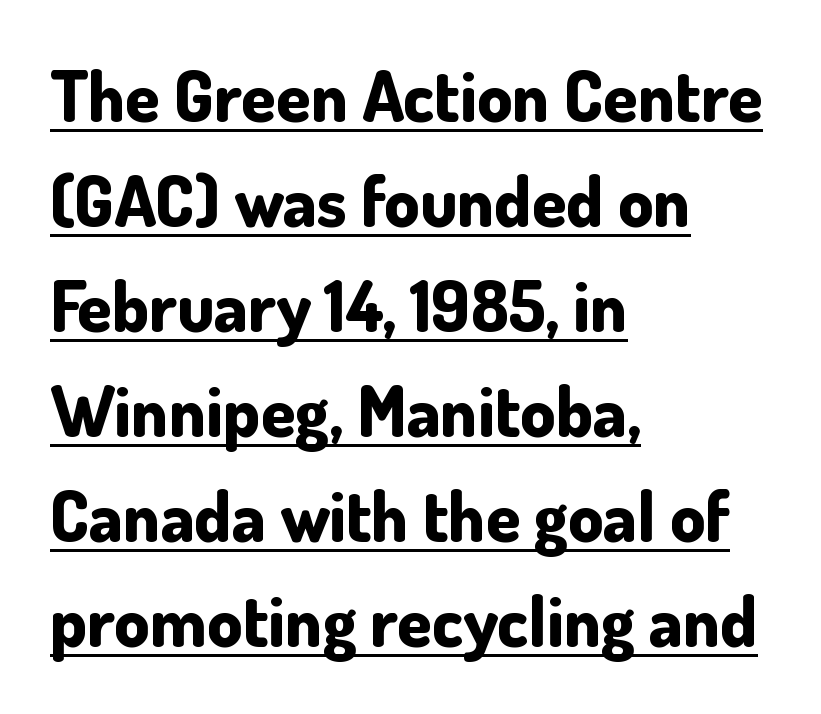
The strokes are fattened all the way to bold. Rows of type keep a routine distance in the vertical direction. Observe the ordinary spacing: letters are neighbours, not strangers. Character widths vary here, with narrow letters taking less room than wide ones. The ragged edge is on the right, which tells us the setting is flush left.
